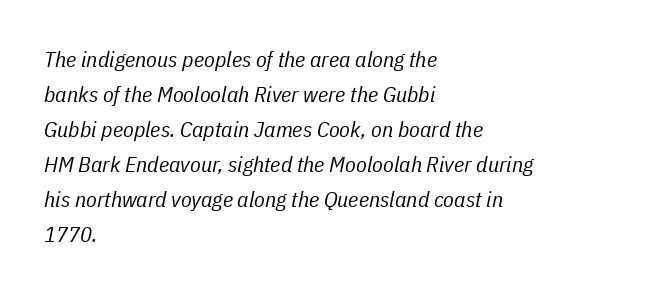
The typeface has the unassuming heft of standard copy or less. Does extra space separate the letters? No, they use regular spacing. Line starts are locked; line ends wander. This is oblique type, the kind used for emphasis or titles. Interline gaps are of average width in this sample.
